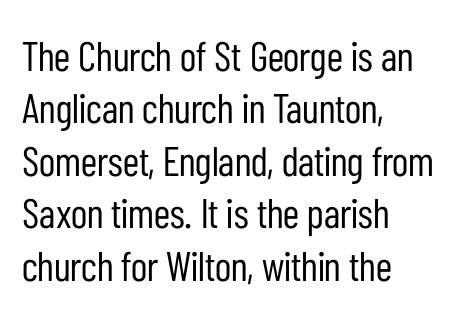
The image shows 41 px regular-weight, condensed sans-serif type, upright; set left-aligned, normal line spacing (1.28x), normal letter spacing, not underlined; low stroke contrast and a medium x-height.
